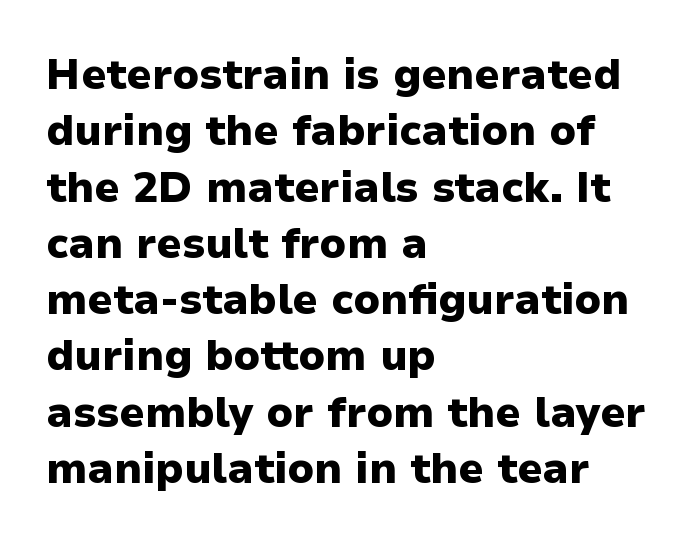
{"serif": "no", "italic": "no", "bold": "yes", "weight": "heavy", "width": "normal", "stroke_contrast": "low", "x_height": "medium", "monospaced": "no", "underline": "no", "align": "left", "line_spacing": "normal", "line_spacing_ratio": 1.34, "letter_spacing": "normal", "letter_spacing_em": 0.0, "glyph_px": 42}
